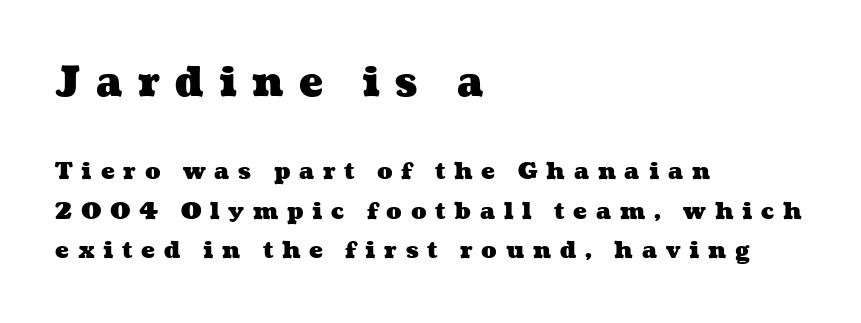
{"bold": "yes", "weight": "heavy", "width": "wide", "stroke_contrast": "medium", "x_height": "medium", "monospaced": "no", "underline": "no", "align": "left", "line_spacing_ratio": 1.71, "letter_spacing": "wide", "letter_spacing_em": 0.38, "larger_block": "first", "size_ratio": 1.74, "glyph_px": 40}
